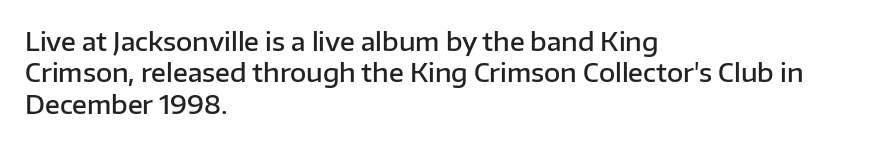
Q: Is the text bold? A: Semi-bold.
Q: Is the text italic (slanted)? A: No, it is upright.
Q: Is the text underlined? A: No.
Q: How is the paragraph aligned? A: Left-aligned.
Q: Is the spacing between letters normal or unusually wide? A: Normal.
Q: Is the spacing between lines tight, normal or loose? A: Normal.
